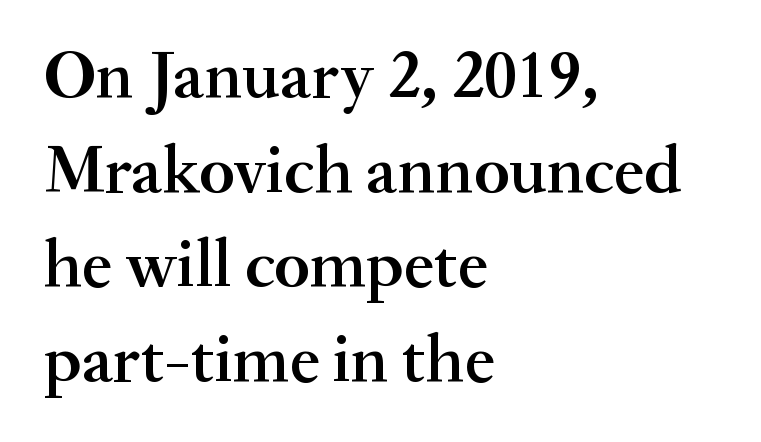
The image shows 69 px semibold serif type, upright; set left-aligned, normal line spacing (1.37x), normal letter spacing, not underlined; medium stroke contrast and a small x-height.
